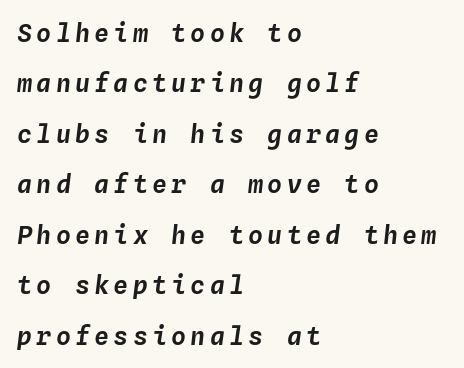
Q: Is the text italic (slanted)? A: Yes, it leans right by about 4 degrees.
Q: Is the text underlined? A: No.
Q: How is the paragraph aligned? A: Left-aligned.
Q: Is the spacing between lines tight, normal or loose? A: Loose.
